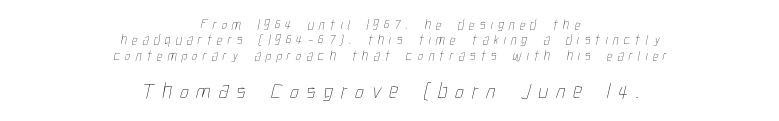
{"bold": "no", "underline": "no", "align": "center", "line_spacing": "tight", "line_spacing_ratio": 1.09, "letter_spacing": "wide", "letter_spacing_em": 0.36, "larger_block": "second", "size_ratio": 1.57, "glyph_px": 22}
